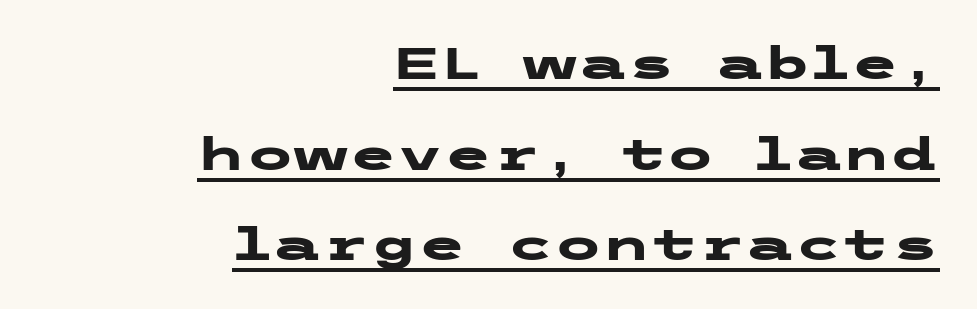
Regarding leading, the lines here are spaced well apart. Nobody touched the tracking dial on this one. Quick note: underline on. Is the block centered? No — it sits flush against the right margin. Set as a true bold cut, around the 700 mark.
